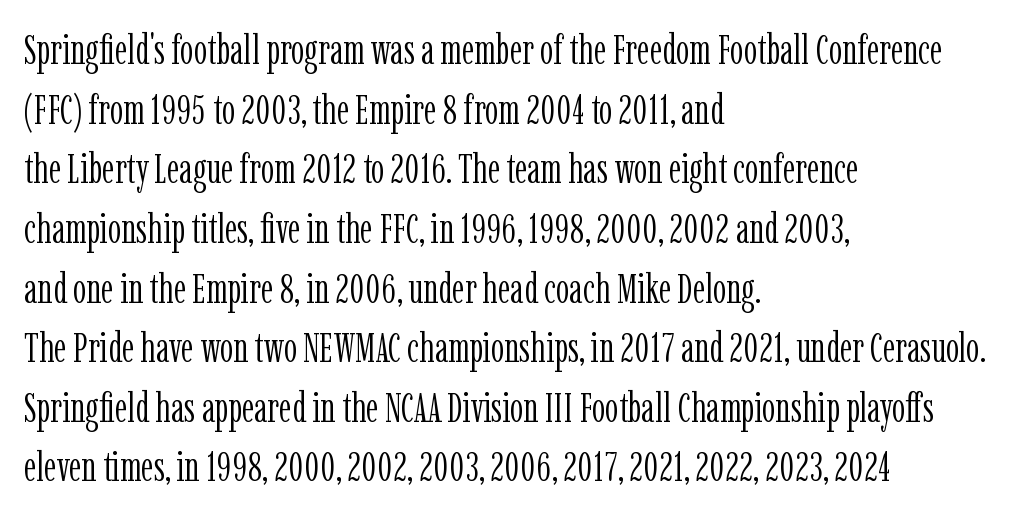
Q: Is the text bold? A: No.
Q: Is the text italic (slanted)? A: No, it is upright.
Q: Is the typeface a serif or a sans-serif typeface? A: Serif.
Q: Is the text underlined? A: No.
Q: How is the paragraph aligned? A: Left-aligned.
Q: Is the spacing between letters normal or unusually wide? A: Normal.
Q: Is the spacing between lines tight, normal or loose? A: Normal.
Q: Width (condensed, normal, or wide)? A: Condensed.
Q: Stroke contrast? A: Low.
Q: x-height? A: Medium.
Q: Monospaced? A: No.
